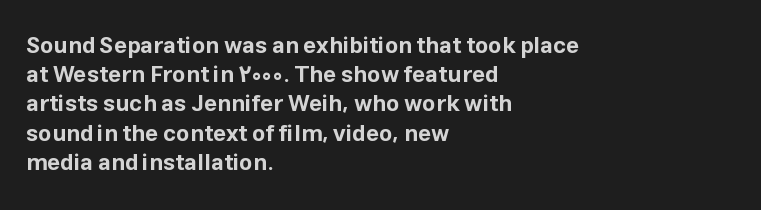
Q: Is the text bold? A: Yes.
Q: Is the text italic (slanted)? A: No, it is upright.
Q: Is the text underlined? A: No.
Q: How is the paragraph aligned? A: Left-aligned.
Q: Is the spacing between letters normal or unusually wide? A: Normal.
Q: Is the spacing between lines tight, normal or loose? A: Normal.
